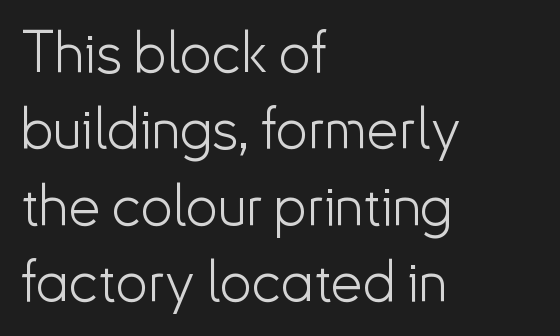
{"serif": "no", "italic": "no", "bold": "no", "weight": "light", "width": "normal", "stroke_contrast": "low", "x_height": "small", "monospaced": "no", "underline": "no", "align": "left", "line_spacing": "normal", "line_spacing_ratio": 1.34, "letter_spacing": "normal", "letter_spacing_em": 0.0, "glyph_px": 57}
